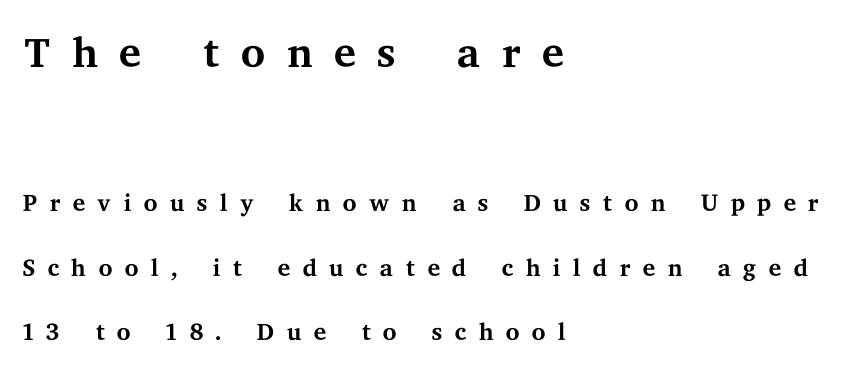
The image shows 63 px regular-weight, wide serif type, upright; set left-aligned, line spacing 1.8x, unusually wide letter spacing (+0.31 em), not underlined; the first (top) block is 1.75x larger; medium stroke contrast and a medium x-height.
